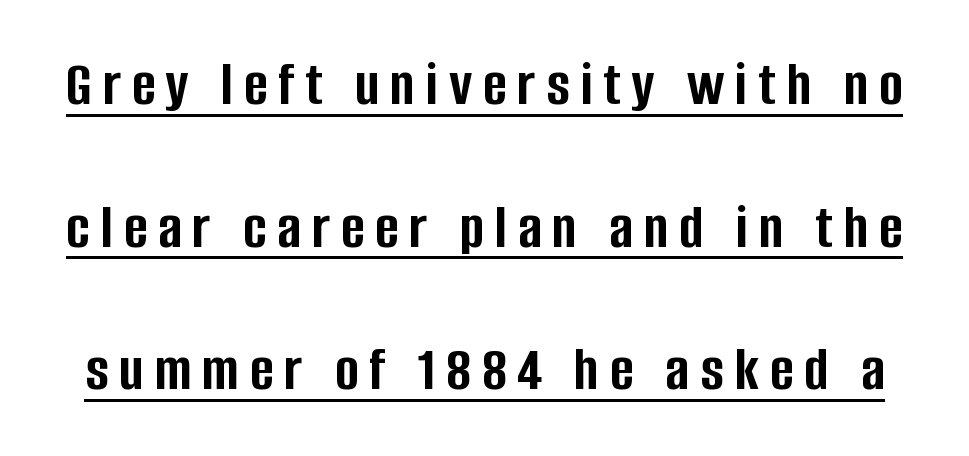
Looks like regular typesetting: each glyph gets only the width it needs. The passage shown is emphatically bold. The lettering stays uniformly vertical, giving the passage a roman look. One glance says open: line gaps are wider than usual.
